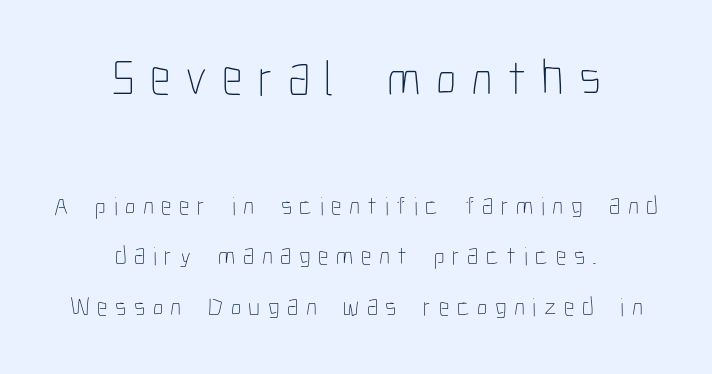
{"italic": "no", "bold": "no", "weight": "thin", "width": "condensed", "stroke_contrast": "low", "x_height": "medium", "monospaced": "no", "underline": "no", "align": "center", "line_spacing": "loose", "line_spacing_ratio": 1.94, "letter_spacing": "wide", "letter_spacing_em": 0.29, "larger_block": "first", "size_ratio": 1.96, "glyph_px": 51}
